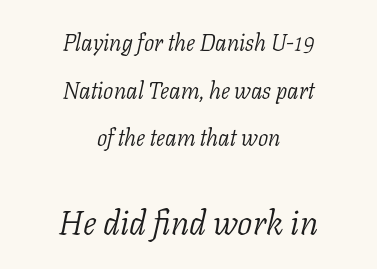
The image shows 34 px light serif type, italic (leaning right); set centered, loose line spacing (2.07x), normal letter spacing, not underlined; the second (bottom) block is 1.48x larger; low stroke contrast and a medium x-height.
